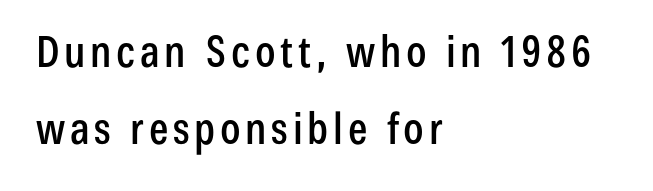
The image shows 43 px condensed sans-serif type, upright; set left-aligned, line spacing 1.79x, not underlined; low stroke contrast and a medium x-height.
